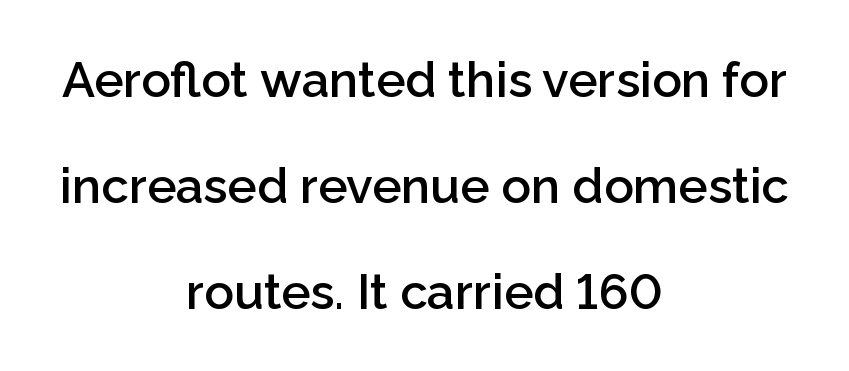
{"serif": "no", "italic": "no", "bold": "semi", "weight": "semibold", "width": "normal", "stroke_contrast": "low", "x_height": "medium", "monospaced": "no", "underline": "no", "align": "center", "line_spacing": "loose", "line_spacing_ratio": 2.16, "letter_spacing": "normal", "letter_spacing_em": 0.0, "glyph_px": 49}
